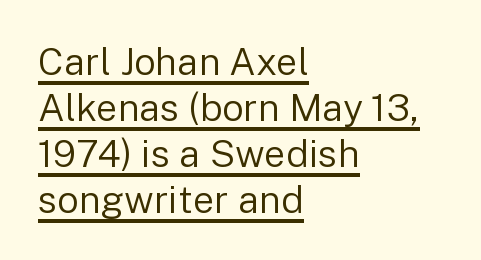
Nope, no serifs anywhere on these letters. Note the varied advance widths — an 'i' is clearly narrower than an 'm'. Every row of glyphs begins at an identical x-position on the left. Looks like someone drew a line under every word here. The face looks like a standard text weight, possibly lighter.
